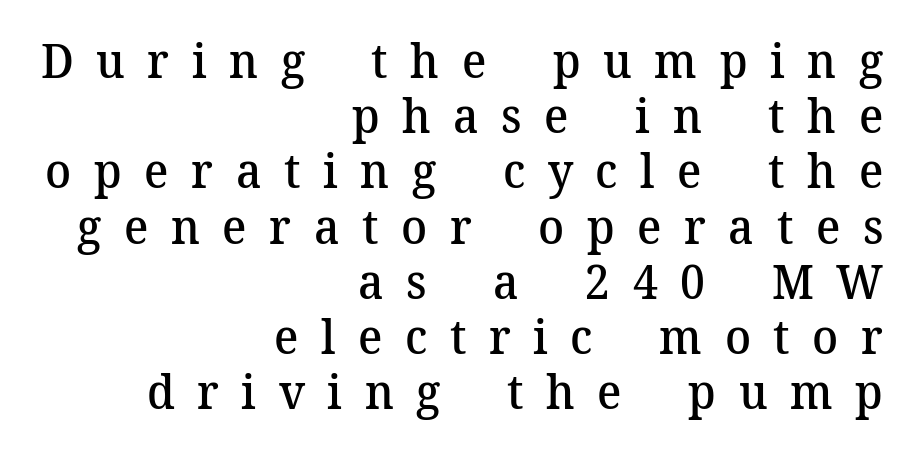
The image shows 48 px semibold serif type, upright; set right-aligned, tight line spacing (1.15x), unusually wide letter spacing (+0.47 em), not underlined; medium stroke contrast and a medium x-height.
